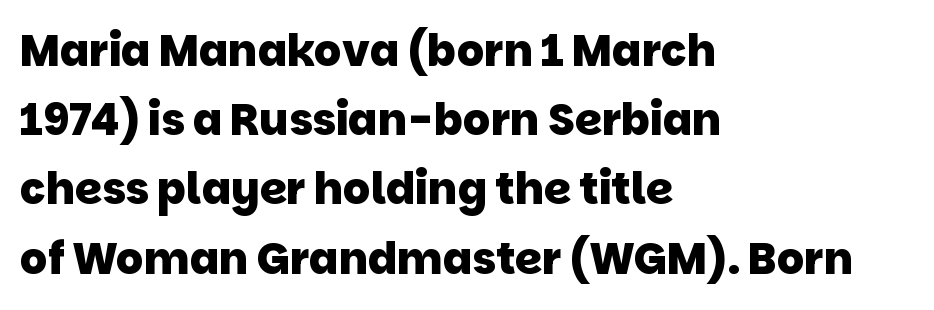
{"serif": "no", "bold": "yes", "weight": "heavy", "width": "normal", "stroke_contrast": "low", "x_height": "large", "monospaced": "no", "underline": "no", "align": "left", "line_spacing": "normal", "line_spacing_ratio": 1.61, "letter_spacing": "normal", "letter_spacing_em": 0.0, "glyph_px": 43}
